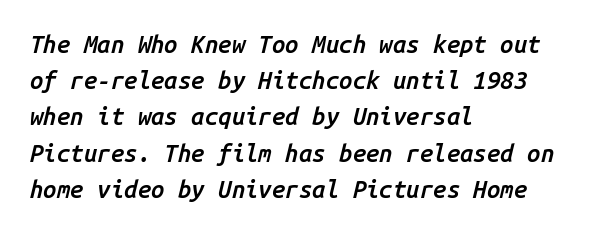
Q: Is the text bold? A: Semi-bold.
Q: Is the text italic (slanted)? A: Yes, it leans right by about 14 degrees.
Q: Is the text underlined? A: No.
Q: How is the paragraph aligned? A: Left-aligned.
Q: Is the spacing between letters normal or unusually wide? A: Normal.
Q: Is the spacing between lines tight, normal or loose? A: Normal.
